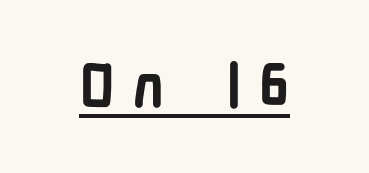
The image shows 62 px semibold, condensed sans-serif type, upright; set unusually wide letter spacing (+0.29 em), underlined; low stroke contrast and a medium x-height.
